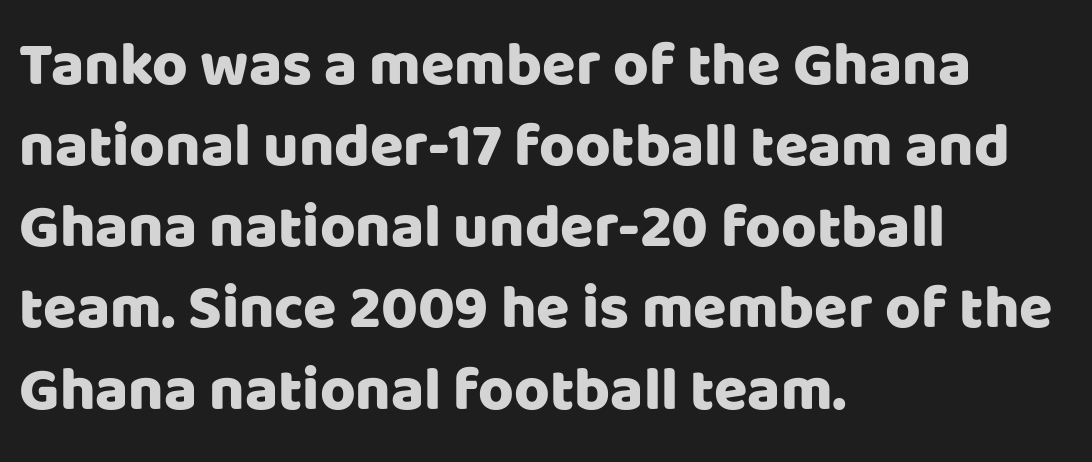
Descenders hang freely into open space. The rendering uses natural spacing where letterforms have individual widths. Italic: no, the glyphs are upright roman. Nope, no serifs anywhere on these letters. Evenly set lines give the paragraph a standard silhouette. What stands out about the letter spacing? Nothing — it is the standard amount.
